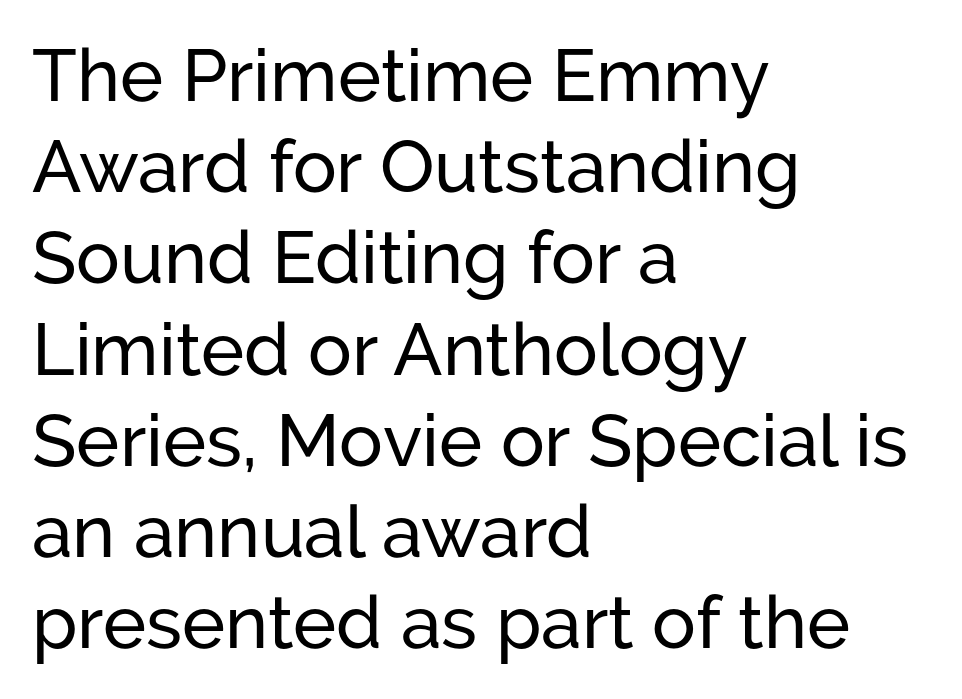
{"serif": "no", "italic": "no", "width": "normal", "stroke_contrast": "low", "x_height": "medium", "monospaced": "no", "underline": "no", "align": "left", "line_spacing": "normal", "line_spacing_ratio": 1.25, "letter_spacing": "normal", "letter_spacing_em": 0.0, "glyph_px": 73}
